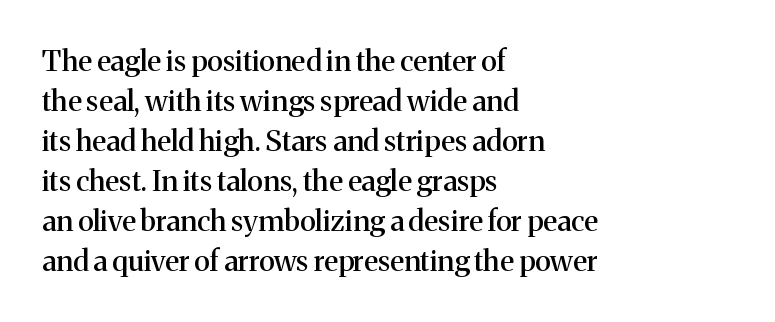
Q: Is the text italic (slanted)? A: No, it is upright.
Q: Is the typeface a serif or a sans-serif typeface? A: Serif.
Q: Is the text underlined? A: No.
Q: How is the paragraph aligned? A: Left-aligned.
Q: Is the spacing between letters normal or unusually wide? A: Normal.
Q: Is the spacing between lines tight, normal or loose? A: Normal.
Q: Width (condensed, normal, or wide)? A: Normal.
Q: Stroke contrast? A: Medium.
Q: x-height? A: Medium.
Q: Monospaced? A: No.
